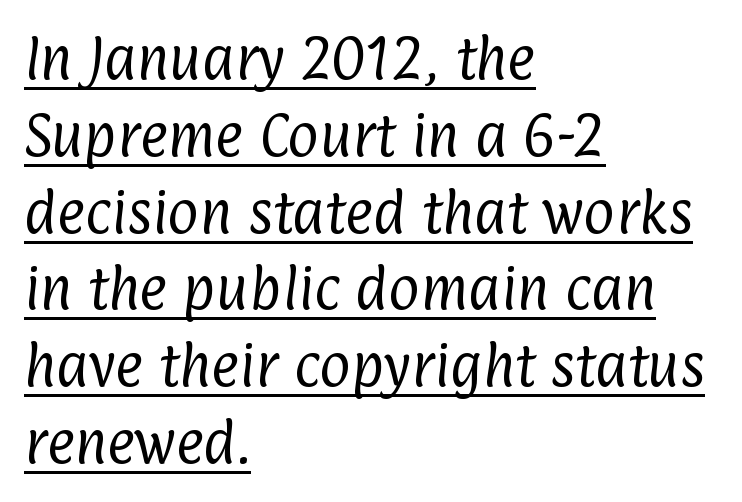
{"serif": "no", "bold": "no", "weight": "regular", "width": "condensed", "stroke_contrast": "low", "x_height": "medium", "monospaced": "no", "underline": "yes", "align": "left", "line_spacing": "normal", "line_spacing_ratio": 1.6, "letter_spacing": "normal", "letter_spacing_em": 0.0, "glyph_px": 48}
